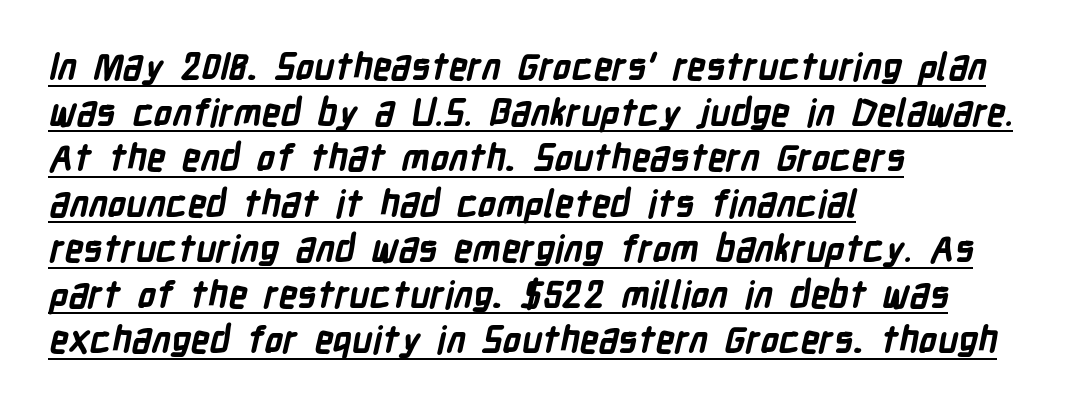
Q: Is the text bold? A: Yes.
Q: Is the typeface a serif or a sans-serif typeface? A: Sans-serif.
Q: Is the text underlined? A: Yes.
Q: How is the paragraph aligned? A: Left-aligned.
Q: Is the spacing between letters normal or unusually wide? A: Normal.
Q: Width (condensed, normal, or wide)? A: Condensed.
Q: Stroke contrast? A: Low.
Q: x-height? A: Medium.
Q: Monospaced? A: No.
